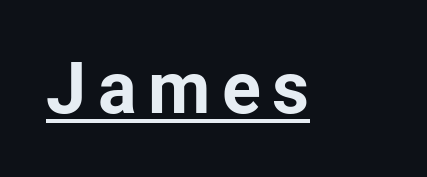
The glyphs in this specimen are sans serif. The face used here is proportionally spaced, like ordinary book or web type. The letters stand upright; this is a roman face. Notice how a bar underscores the lettering throughout. These lines carry a lot of weight — the face is fully bold.
